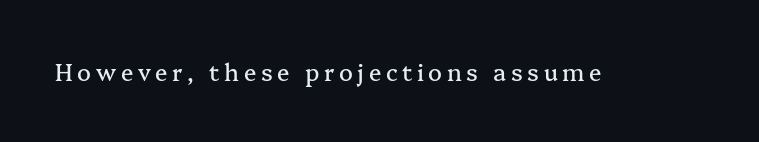
Observe the wide spacing: letters keep a clear distance from each other. This rendering features lettering with no underline. This is roman type, the default non-slanted kind.
